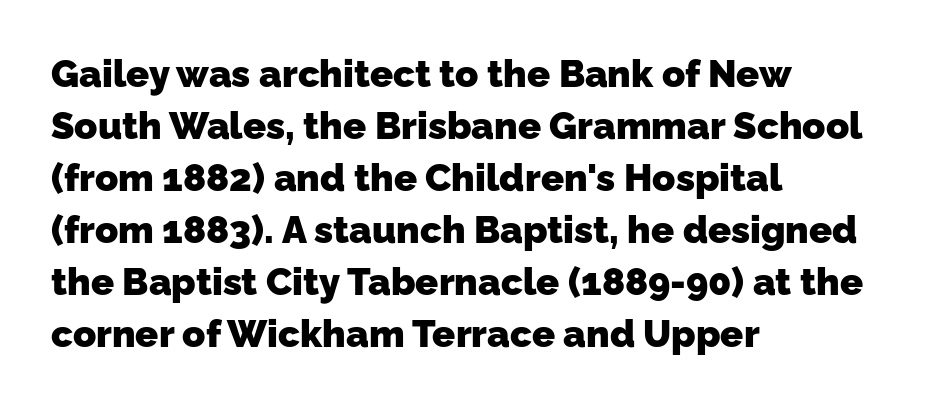
Typographic density is high because the face is bold. Is this a sans? Yes — the strokes have no serifs. Think of a printed novel: that variable character pitch is what you see here. Does the copy run flush right? No — it runs flush left. Nobody drew a line under any word here. The line-height multiplier appears to be the usual default.
